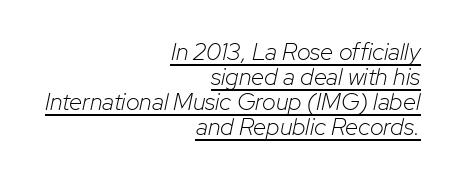
Each stroke keeps to a modest, everyday thickness or less. If you measured baseline to baseline, you'd find a short distance. Layout note: lines flush right. These characters rest on top of a visible drawn line. You could call the tracking neutral — neither tight nor loose.
